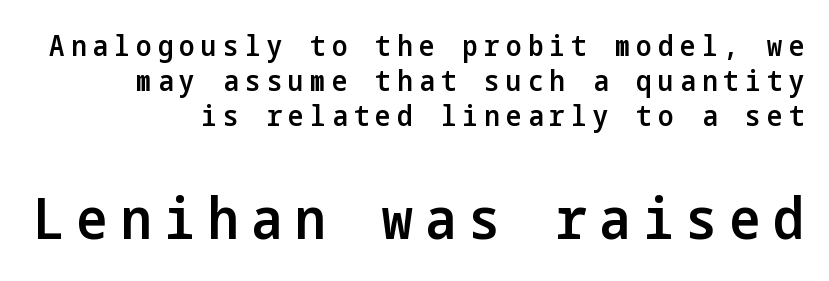
Q: Is the text bold? A: Semi-bold.
Q: Is the text italic (slanted)? A: No, it is upright.
Q: Is the typeface a serif or a sans-serif typeface? A: Sans-serif.
Q: Is the text underlined? A: No.
Q: How is the paragraph aligned? A: Right-aligned.
Q: Is the spacing between letters normal or unusually wide? A: Unusually wide.
Q: Which block of text is set in a larger size, the first (top) or the second (bottom)? A: The second (bottom) one.
Q: Width (condensed, normal, or wide)? A: Condensed.
Q: Stroke contrast? A: Low.
Q: x-height? A: Medium.
